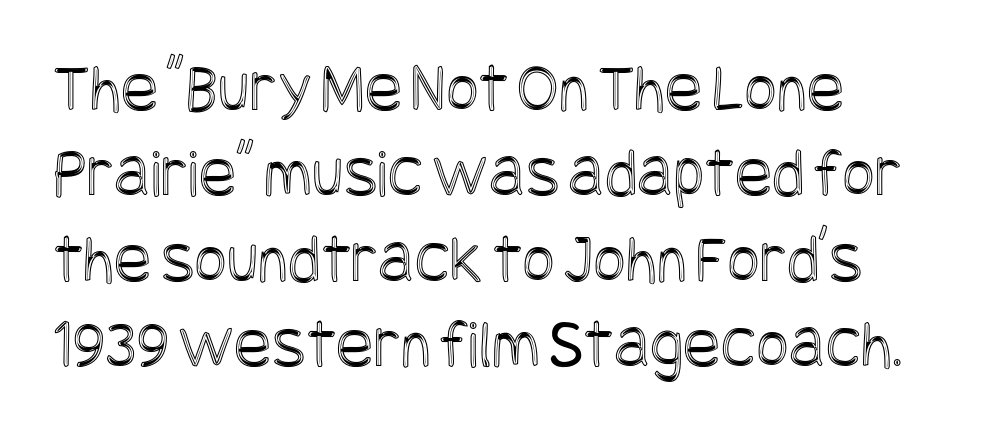
{"italic": "no", "width": "condensed", "x_height": "large", "underline": "no", "align": "left", "line_spacing_ratio": 1.22, "letter_spacing": "normal", "letter_spacing_em": 0.0, "glyph_px": 70}
